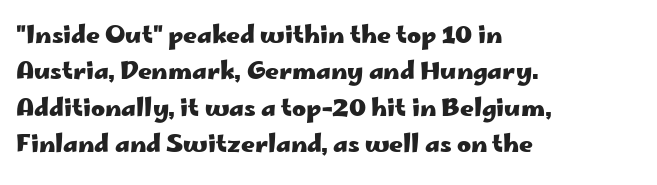
{"italic": "no", "bold": "yes", "underline": "no", "align": "left", "line_spacing": "normal", "line_spacing_ratio": 1.52, "letter_spacing": "normal", "letter_spacing_em": 0.0, "glyph_px": 24}
